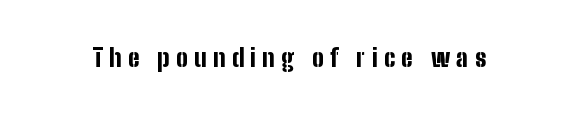
{"italic": "no", "bold": "yes", "underline": "no", "letter_spacing": "wide", "letter_spacing_em": 0.25, "glyph_px": 25}
